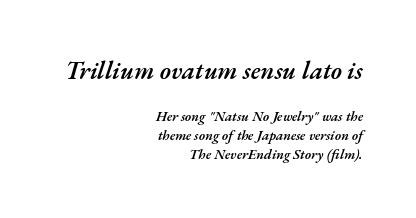
The sample has been set in demibold, a notch under bold. Designer's note — italics engaged. The passage shown stacks its lines at a standard gap. Alignment: flush right.
